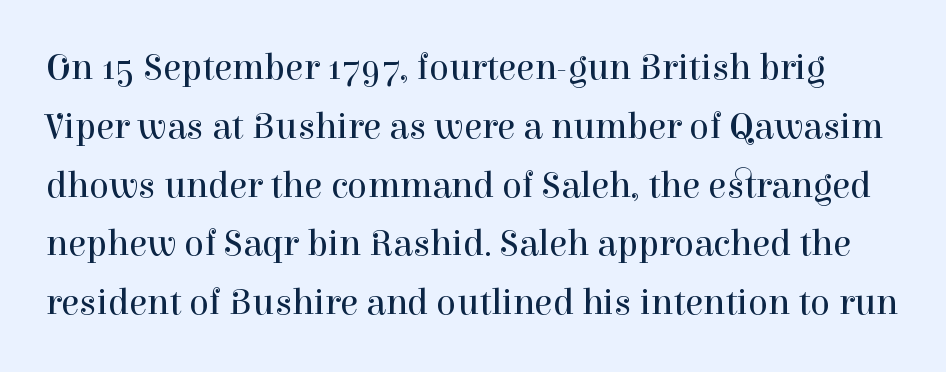
No extra tracking has been applied to these lines. The words here are not underlined. These glyphs show unthickened strokes, regular width or finer. The line-height multiplier appears to be the usual default. What kind of face is this? One with serifs.
